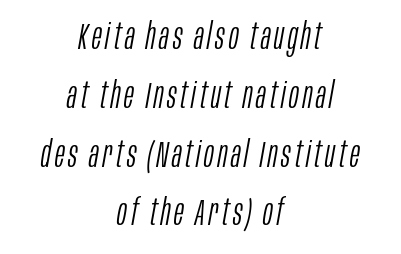
Q: Is the text bold? A: No.
Q: Is the text italic (slanted)? A: Yes, it leans right by about 10 degrees.
Q: Is the text underlined? A: No.
Q: How is the paragraph aligned? A: Centered.
Q: Is the spacing between lines tight, normal or loose? A: Normal.
Q: Width (condensed, normal, or wide)? A: Condensed.
Q: Stroke contrast? A: Low.
Q: x-height? A: Large.
Q: Monospaced? A: No.
